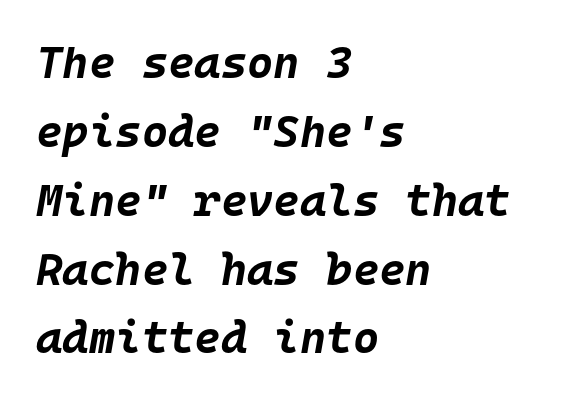
{"italic": "yes", "lean": "right", "slant_degrees": 10, "bold": "yes", "weight": "bold", "width": "normal", "stroke_contrast": "low", "x_height": "large", "monospaced": "yes", "underline": "no", "align": "left", "line_spacing": "normal", "line_spacing_ratio": 1.53, "letter_spacing": "normal", "letter_spacing_em": 0.0, "glyph_px": 45}
